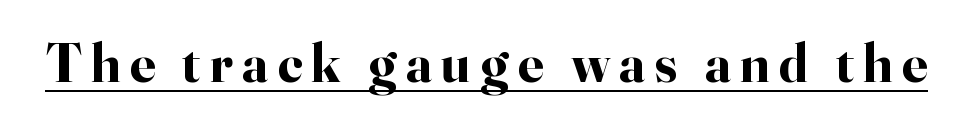
The image shows 55 px bold serif type, upright; set underlined; high stroke contrast and a small x-height.
